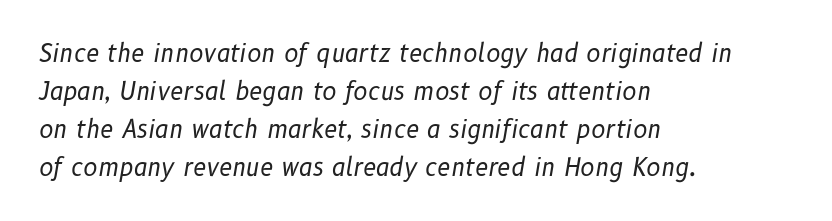
The image shows 24 px text type, italic (leaning right); set left-aligned, normal line spacing (1.59x), normal letter spacing, not underlined.
